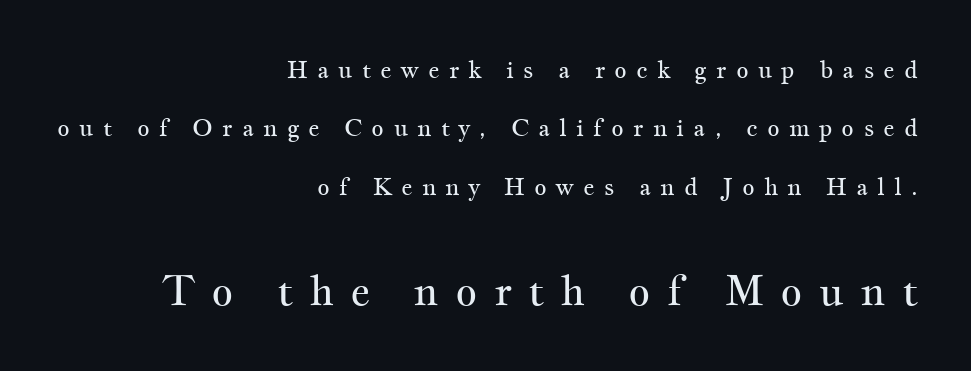
The image shows 42 px regular-weight, wide serif type, upright; set right-aligned, loose line spacing (2.43x), unusually wide letter spacing (+0.38 em), not underlined; the second (bottom) block is 1.75x larger; medium stroke contrast and a small x-height.
